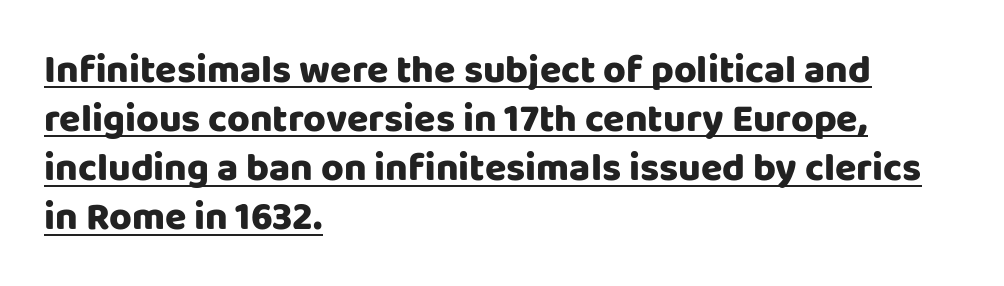
{"serif": "no", "italic": "no", "width": "normal", "stroke_contrast": "low", "x_height": "large", "monospaced": "no", "underline": "yes", "align": "left", "line_spacing": "normal", "line_spacing_ratio": 1.26, "letter_spacing": "normal", "letter_spacing_em": 0.0, "glyph_px": 39}
